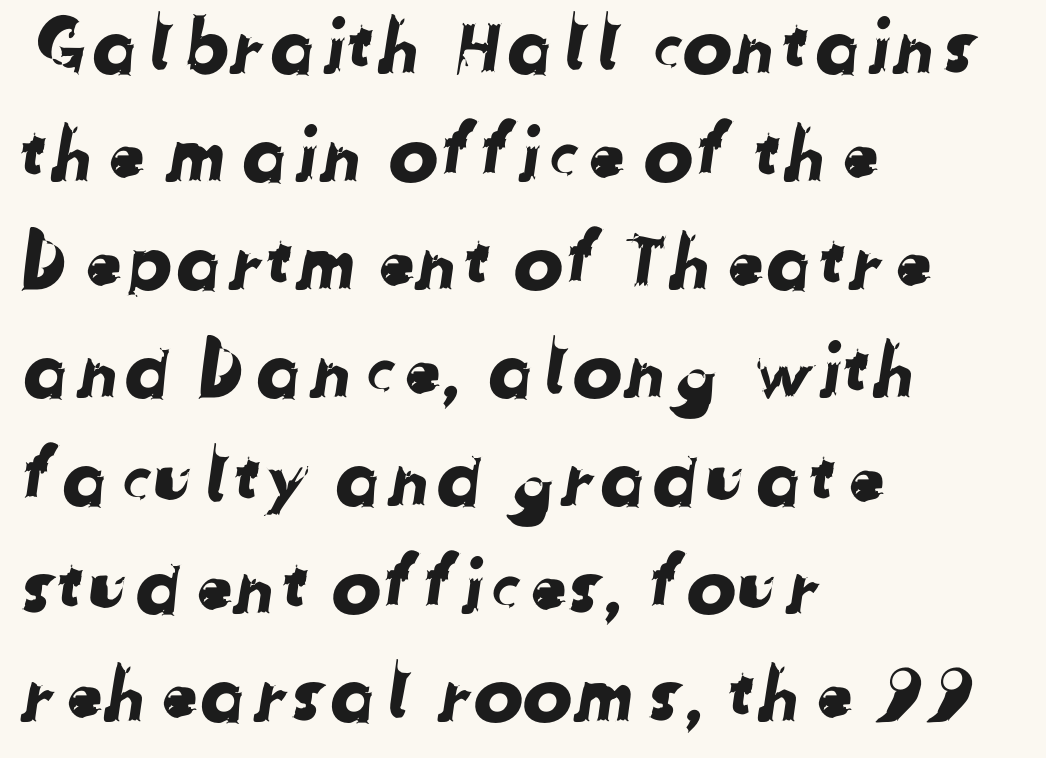
{"serif": "no", "width": "normal", "stroke_contrast": "low", "x_height": "medium", "monospaced": "no", "underline": "no", "align": "left", "line_spacing": "normal", "line_spacing_ratio": 1.44, "letter_spacing": "normal", "letter_spacing_em": 0.0, "glyph_px": 75}
